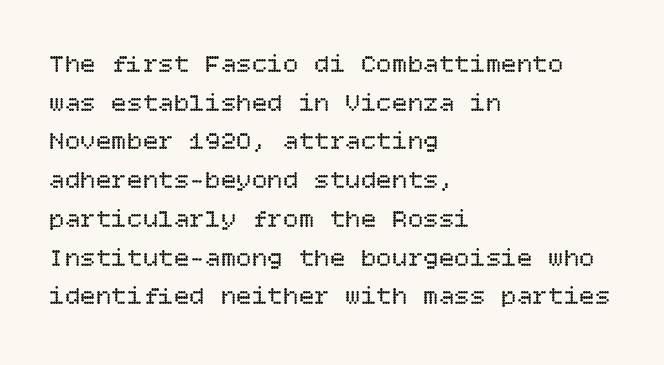
The image shows 26 px text type, upright; set left-aligned, normal line spacing (1.49x), normal letter spacing, not underlined.
